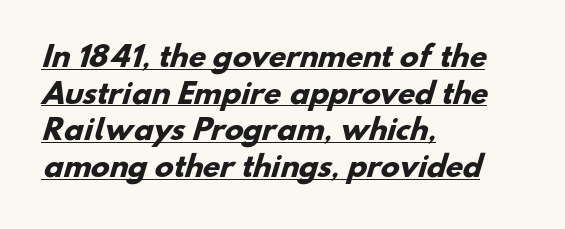
The image shows 28 px heavy sans-serif type; set left-aligned, normal line spacing (1.31x), normal letter spacing, underlined; low stroke contrast and a small x-height.
